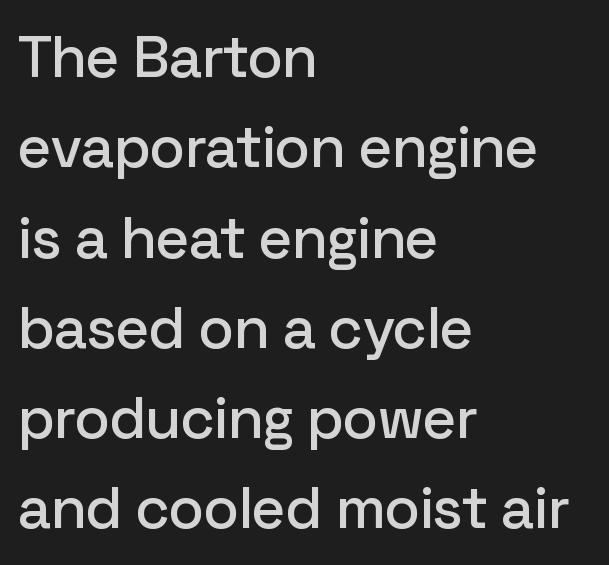
{"serif": "no", "italic": "no", "width": "normal", "stroke_contrast": "low", "x_height": "medium", "monospaced": "no", "underline": "no", "align": "left", "line_spacing": "normal", "line_spacing_ratio": 1.53, "letter_spacing": "normal", "letter_spacing_em": 0.0, "glyph_px": 59}
